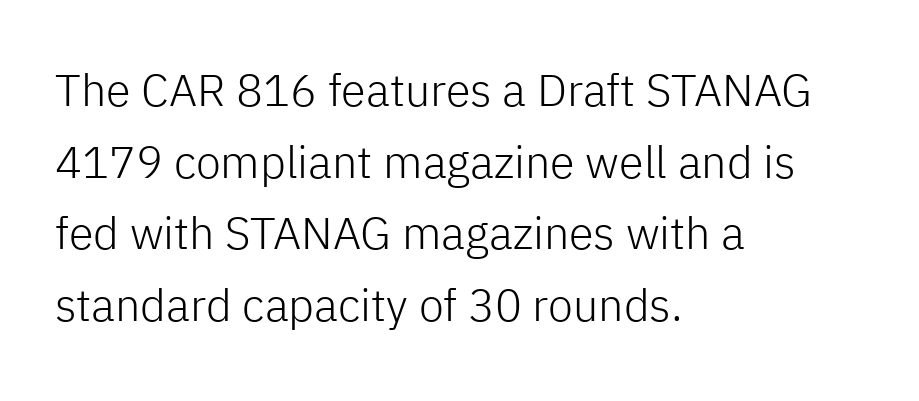
Q: Is the text bold? A: No.
Q: Is the text italic (slanted)? A: No, it is upright.
Q: Is the typeface a serif or a sans-serif typeface? A: Sans-serif.
Q: Is the text underlined? A: No.
Q: How is the paragraph aligned? A: Left-aligned.
Q: Is the spacing between letters normal or unusually wide? A: Normal.
Q: Is the spacing between lines tight, normal or loose? A: Normal.
Q: Width (condensed, normal, or wide)? A: Normal.
Q: Stroke contrast? A: Low.
Q: x-height? A: Medium.
Q: Monospaced? A: No.
